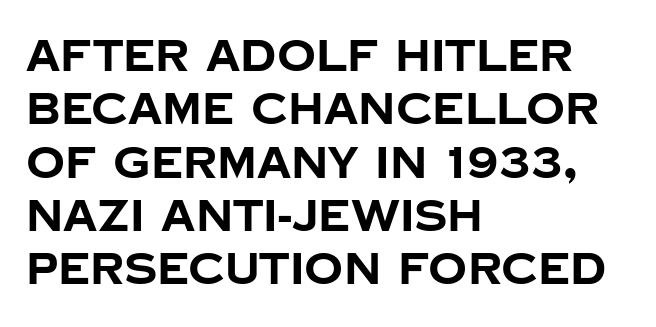
The image shows 43 px bold sans-serif type, upright; set left-aligned, line spacing 1.24x, normal letter spacing, not underlined; low stroke contrast and a large x-height.
